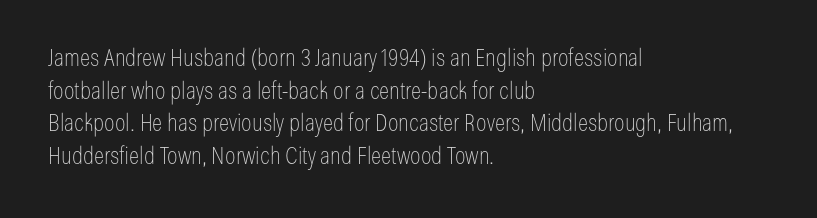
The image shows 24 px text type, upright; set left-aligned, normal line spacing (1.36x), normal letter spacing, not underlined.
